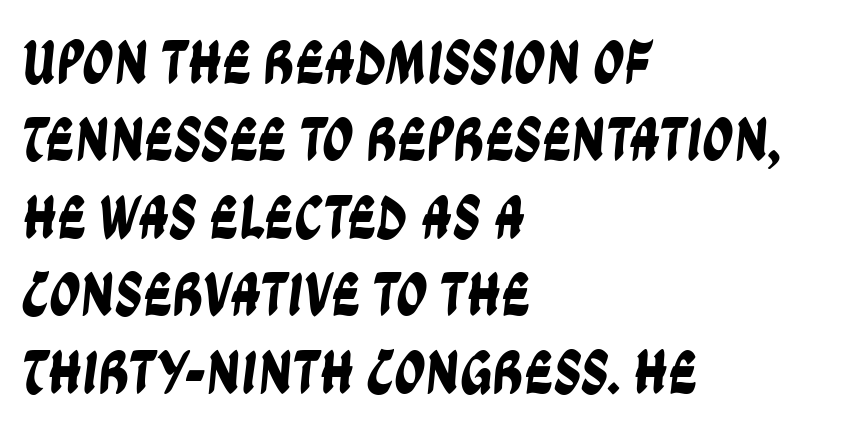
Q: Is the typeface a serif or a sans-serif typeface? A: Sans-serif.
Q: Is the text underlined? A: No.
Q: How is the paragraph aligned? A: Left-aligned.
Q: Is the spacing between letters normal or unusually wide? A: Normal.
Q: Is the spacing between lines tight, normal or loose? A: Normal.
Q: Width (condensed, normal, or wide)? A: Condensed.
Q: Stroke contrast? A: Low.
Q: x-height? A: Large.
Q: Monospaced? A: No.
